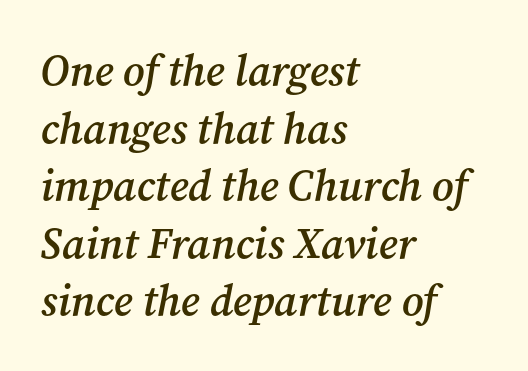
The image shows 43 px semibold serif type, italic (leaning right); set left-aligned, normal line spacing (1.34x), normal letter spacing, not underlined; medium stroke contrast and a medium x-height.
